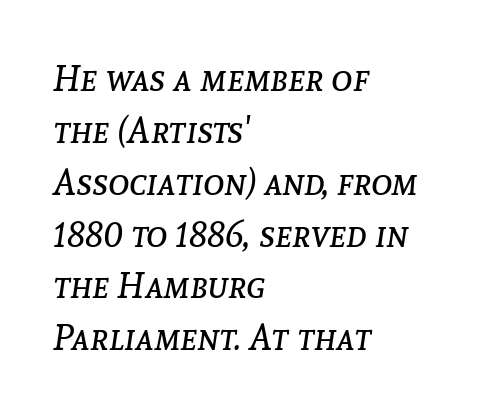
{"italic": "yes", "lean": "right", "slant_degrees": 8, "bold": "no", "weight": "regular", "width": "normal", "stroke_contrast": "low", "x_height": "medium", "monospaced": "no", "underline": "no", "align": "left", "line_spacing": "normal", "line_spacing_ratio": 1.44, "letter_spacing": "normal", "letter_spacing_em": 0.0, "glyph_px": 36}
